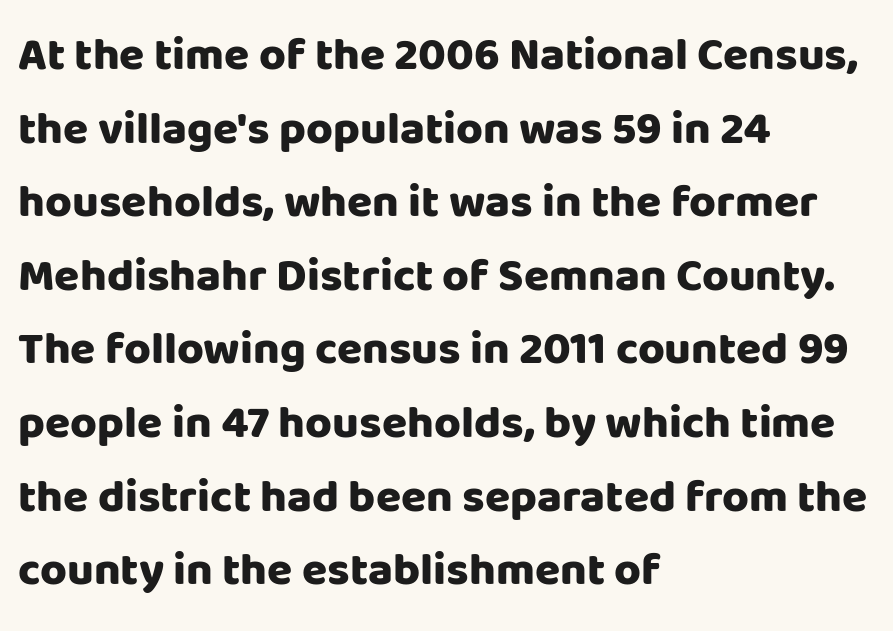
The image shows 46 px heavy sans-serif type, upright; set left-aligned, normal line spacing (1.6x), normal letter spacing, not underlined; low stroke contrast and a large x-height.
